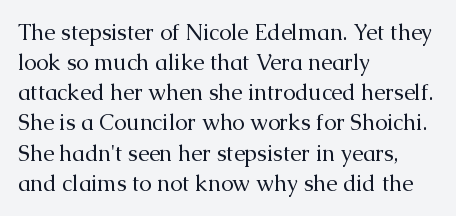
{"italic": "no", "bold": "no", "underline": "no", "align": "left", "line_spacing": "normal", "line_spacing_ratio": 1.37, "letter_spacing": "normal", "letter_spacing_em": 0.0, "glyph_px": 22}
